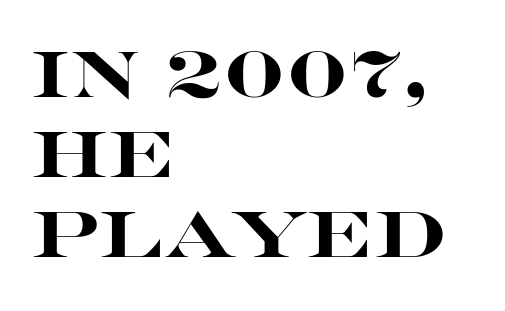
The image shows 64 px heavy, wide type, upright; set left-aligned, normal line spacing (1.25x), normal letter spacing, not underlined; high stroke contrast and a large x-height.
